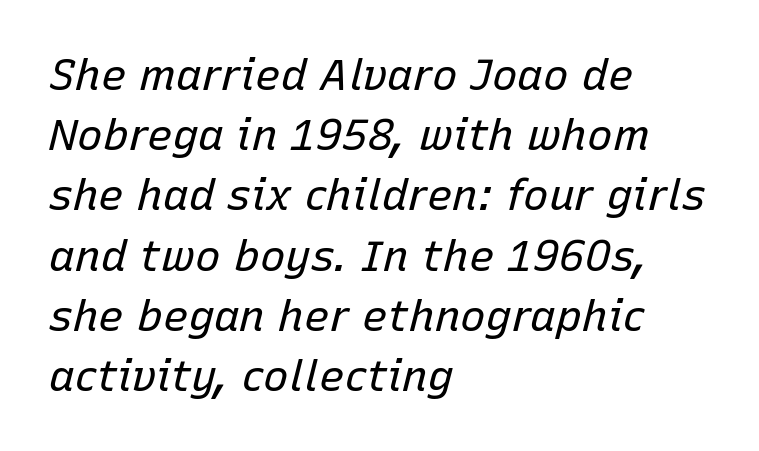
The image shows 43 px regular-weight type, italic (leaning right); set left-aligned, normal line spacing (1.4x), normal letter spacing, not underlined; low stroke contrast and a medium x-height.
